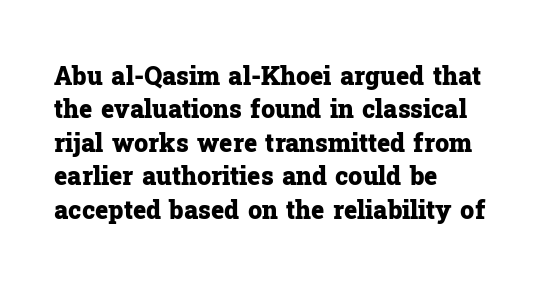
Notice how the passage keeps a crisp vertical edge on the left only. Ordinary non-slanted type is in use. This sample uses plain, unmodified letter spacing. Strong, thick strokes mark this as bold type. Normally led — the rows are evenly, conventionally spaced.
